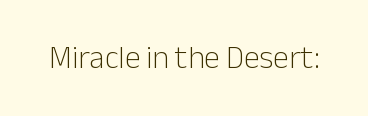
The face used here is a sans, in the tradition of grotesques and geometrics. These lines are rendered in a variable-pitch font. This rendering features lettering with no underline. Standard letterfit; no display-style spreading of the glyphs. The passage shown is not bold in any degree.
